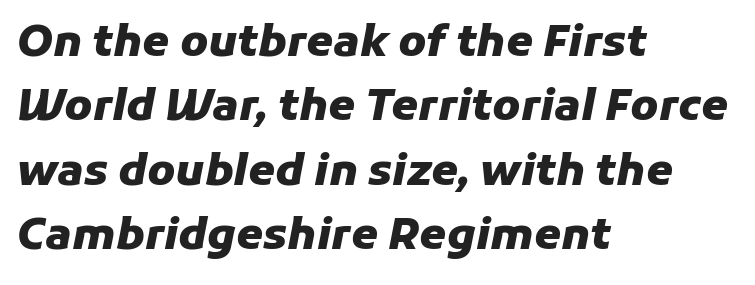
Q: Is the text bold? A: Yes.
Q: Is the text italic (slanted)? A: Yes, it leans right by about 11 degrees.
Q: Is the text underlined? A: No.
Q: How is the paragraph aligned? A: Left-aligned.
Q: Is the spacing between letters normal or unusually wide? A: Normal.
Q: Is the spacing between lines tight, normal or loose? A: Normal.
Q: Width (condensed, normal, or wide)? A: Normal.
Q: Stroke contrast? A: Low.
Q: x-height? A: Medium.
Q: Monospaced? A: No.
